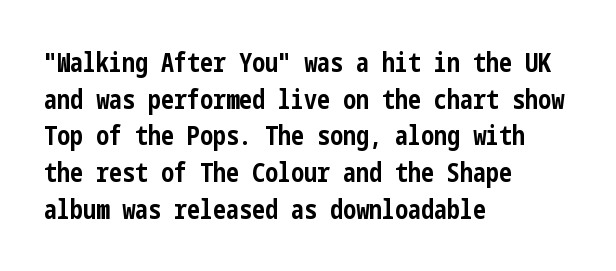
The image shows 26 px bold type, upright; set left-aligned, normal line spacing (1.41x), normal letter spacing, not underlined.
